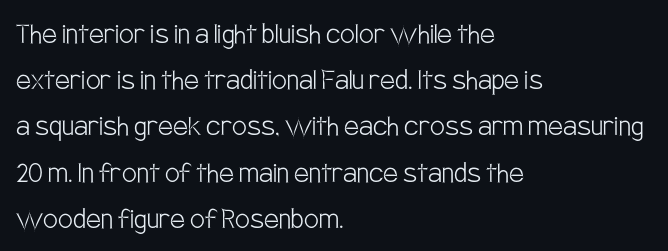
{"serif": "no", "italic": "no", "bold": "no", "weight": "light", "width": "condensed", "stroke_contrast": "low", "x_height": "large", "monospaced": "no", "underline": "no", "align": "left", "line_spacing": "normal", "line_spacing_ratio": 1.4, "letter_spacing": "normal", "letter_spacing_em": 0.0, "glyph_px": 33}
